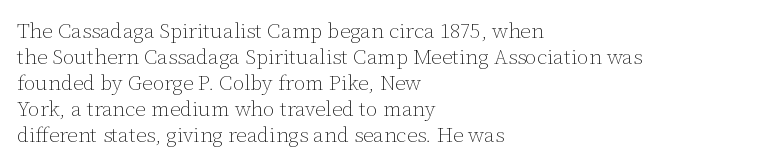
{"italic": "no", "bold": "no", "underline": "no", "align": "left", "line_spacing_ratio": 1.24, "letter_spacing": "normal", "letter_spacing_em": 0.0, "glyph_px": 21}
